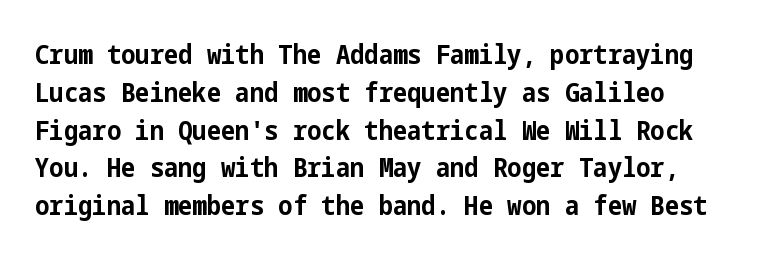
The image shows 27 px bold type, upright; set left-aligned, normal line spacing (1.4x), normal letter spacing, not underlined.
